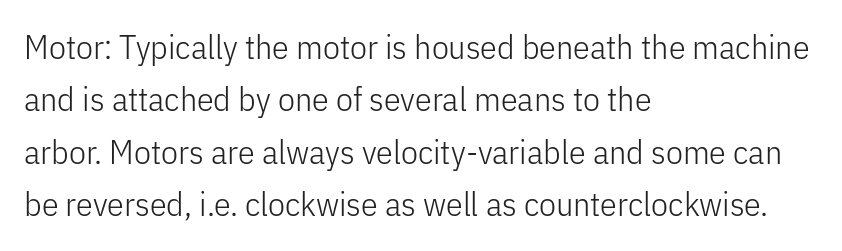
The image shows 34 px light, condensed sans-serif type, upright; set left-aligned, normal line spacing (1.54x), normal letter spacing, not underlined; low stroke contrast and a medium x-height.
